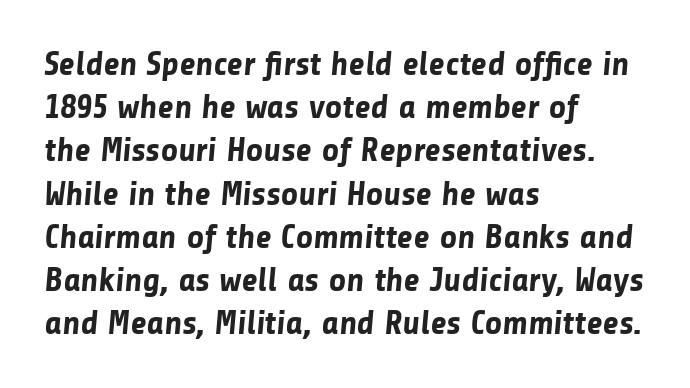
Q: Is the text bold? A: Yes.
Q: Is the typeface a serif or a sans-serif typeface? A: Sans-serif.
Q: Is the text underlined? A: No.
Q: How is the paragraph aligned? A: Left-aligned.
Q: Is the spacing between letters normal or unusually wide? A: Normal.
Q: Is the spacing between lines tight, normal or loose? A: Normal.
Q: Width (condensed, normal, or wide)? A: Normal.
Q: Stroke contrast? A: Low.
Q: x-height? A: Medium.
Q: Monospaced? A: No.
